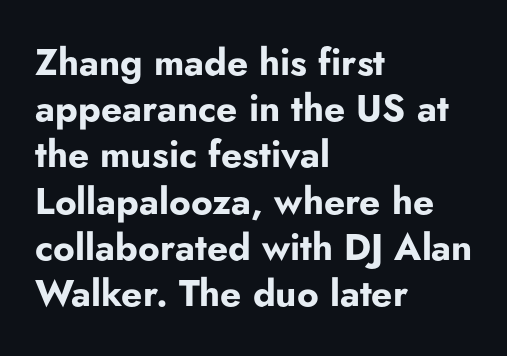
{"serif": "no", "italic": "no", "bold": "yes", "weight": "bold", "width": "normal", "stroke_contrast": "low", "x_height": "small", "monospaced": "no", "underline": "no", "align": "left", "line_spacing": "normal", "line_spacing_ratio": 1.25, "letter_spacing": "normal", "letter_spacing_em": 0.0, "glyph_px": 37}
